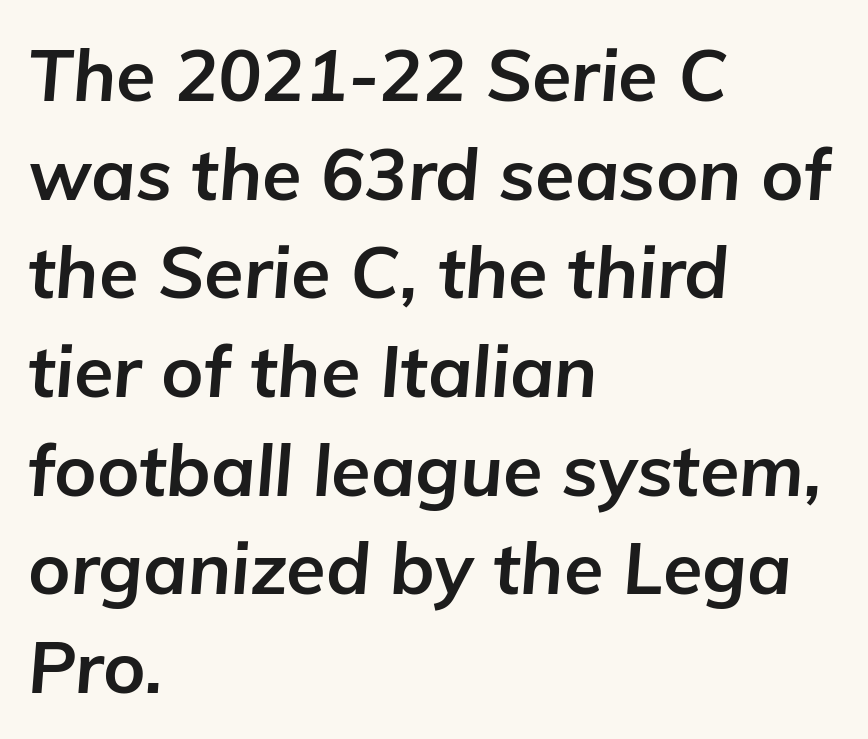
{"italic": "yes", "lean": "right", "slant_degrees": 5, "bold": "yes", "weight": "bold", "width": "normal", "stroke_contrast": "low", "x_height": "medium", "monospaced": "no", "underline": "no", "align": "left", "line_spacing": "normal", "line_spacing_ratio": 1.37, "letter_spacing": "normal", "letter_spacing_em": 0.0, "glyph_px": 72}
